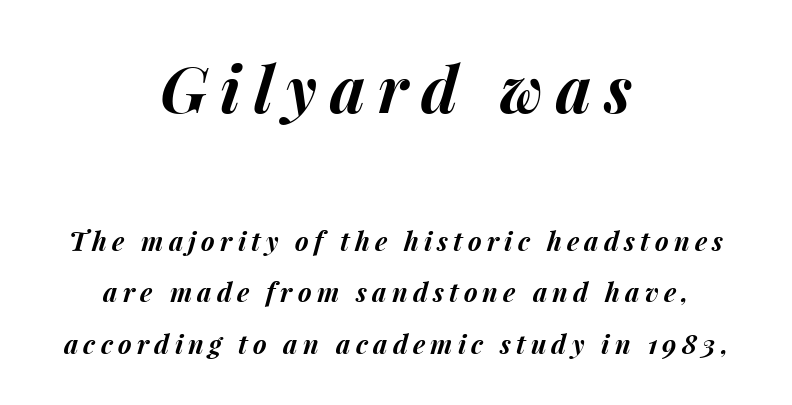
The image shows 64 px bold type, italic (leaning right); set centered, loose line spacing (1.99x), unusually wide letter spacing (+0.2 em), not underlined; the first (top) block is 2.46x larger; medium stroke contrast and a medium x-height.
